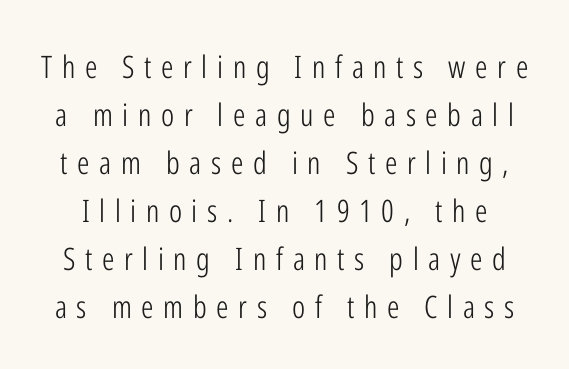
{"serif": "no", "italic": "no", "bold": "no", "weight": "light", "width": "condensed", "stroke_contrast": "low", "x_height": "medium", "monospaced": "no", "underline": "no", "line_spacing": "normal", "line_spacing_ratio": 1.55, "letter_spacing": "wide", "letter_spacing_em": 0.31, "glyph_px": 31}
